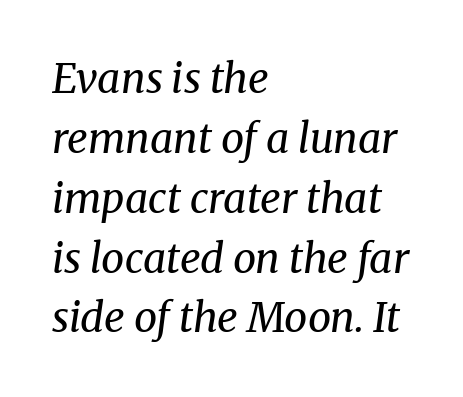
Check under the words: just untouched page. The line texture is even and compact thanks to regular tracking. Character widths vary here, with narrow letters taking less room than wide ones. The space between consecutive lines is moderate.
